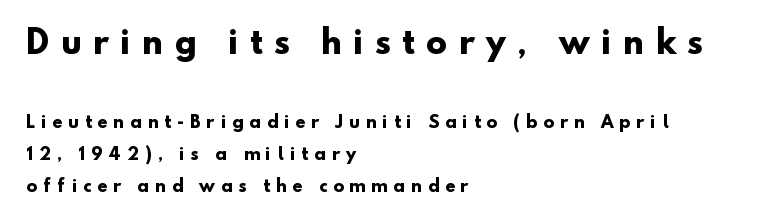
The image shows 31 px heavy sans-serif type; set left-aligned, loose line spacing (2.0x), unusually wide letter spacing (+0.38 em), not underlined; the first (top) block is 1.94x larger; low stroke contrast and a small x-height.
